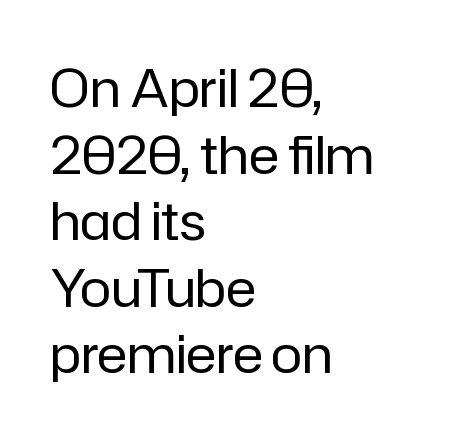
{"serif": "no", "italic": "no", "bold": "no", "weight": "regular", "width": "normal", "stroke_contrast": "low", "x_height": "medium", "monospaced": "no", "underline": "no", "align": "left", "line_spacing": "normal", "line_spacing_ratio": 1.28, "letter_spacing": "normal", "letter_spacing_em": 0.0, "glyph_px": 52}
